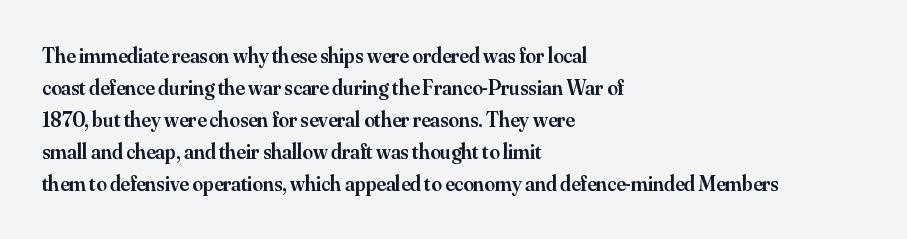
No word sits above an underline. This sample is left-justified, so line endings fall wherever the words run out. Honestly, the row spacing looks completely unremarkable. Students, this is semibold: more ink than regular, less than bold.
